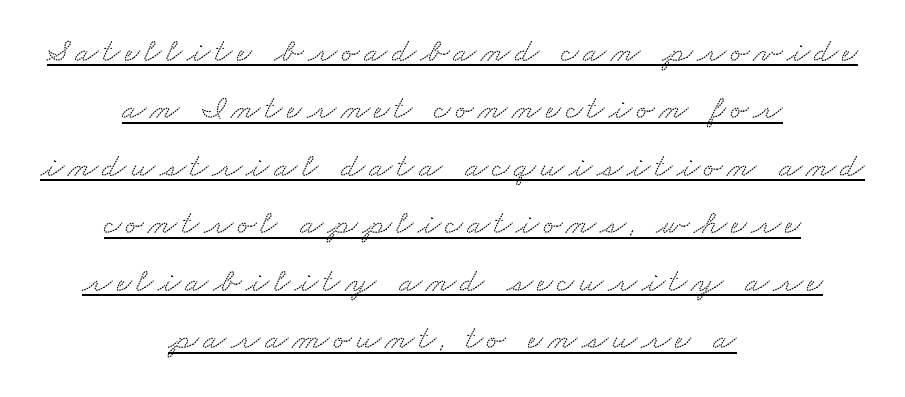
The passage shown is typed in a proportional face where columns would drift. Is there an underline? Yes — a line sits under the letters. The lines sit at an ordinary, default distance from one another. A serif font was chosen for this passage. A centered setting, common on invitations and titles, is used for this passage.
